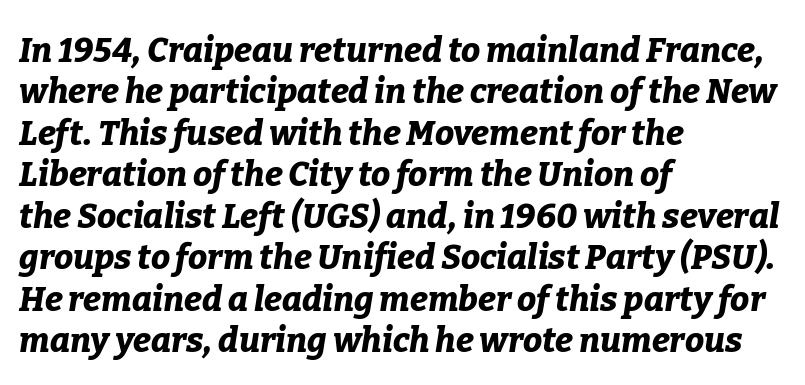
Q: Is the text bold? A: Yes.
Q: Is the text italic (slanted)? A: Yes, it leans right by about 9 degrees.
Q: Is the text underlined? A: No.
Q: How is the paragraph aligned? A: Left-aligned.
Q: Is the spacing between letters normal or unusually wide? A: Normal.
Q: Width (condensed, normal, or wide)? A: Normal.
Q: Stroke contrast? A: Low.
Q: x-height? A: Medium.
Q: Monospaced? A: No.
